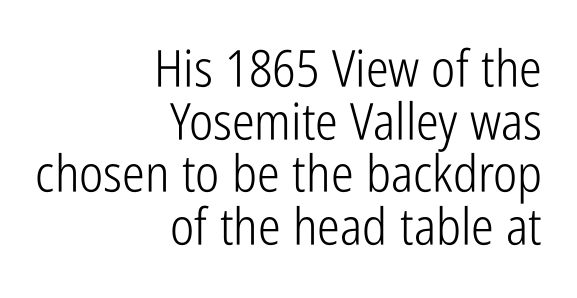
One glance says dense: line gaps are narrower than usual. Each letter keeps its own natural width here, so spacing adapts to shape. Bold? No — there's no thickening of the strokes. In terms of letterform style, serifs are entirely absent.
